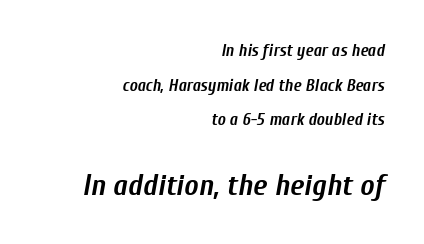
Q: Is the text bold? A: Yes.
Q: Is the text italic (slanted)? A: Yes, it leans right by about 10 degrees.
Q: Is the text underlined? A: No.
Q: How is the paragraph aligned? A: Right-aligned.
Q: Is the spacing between letters normal or unusually wide? A: Normal.
Q: Is the spacing between lines tight, normal or loose? A: Loose.
Q: Which block of text is set in a larger size, the first (top) or the second (bottom)? A: The second (bottom) one.
Q: Width (condensed, normal, or wide)? A: Condensed.
Q: Stroke contrast? A: Low.
Q: x-height? A: Medium.
Q: Monospaced? A: No.
